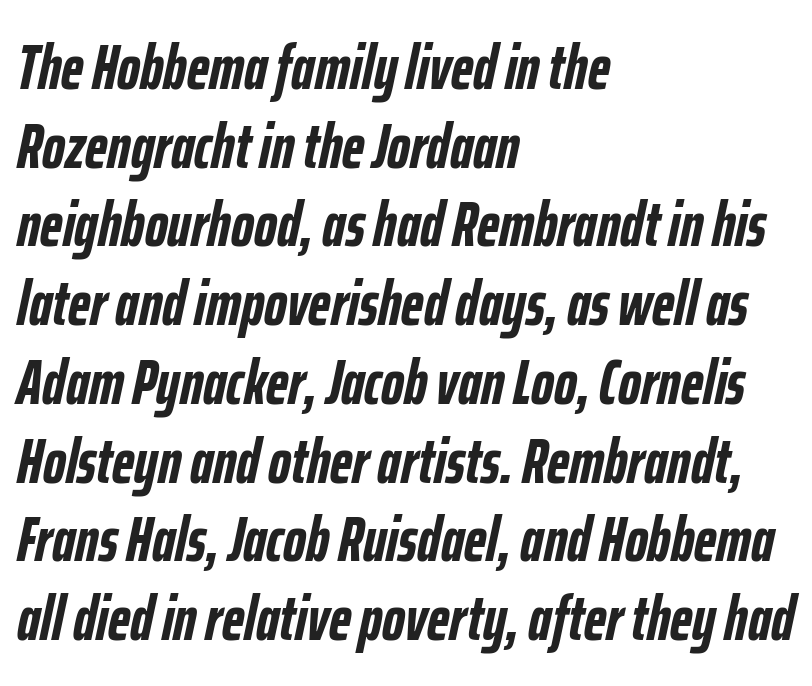
Q: Is the text bold? A: Yes.
Q: Is the text italic (slanted)? A: Yes, it leans right by about 12 degrees.
Q: Is the text underlined? A: No.
Q: How is the paragraph aligned? A: Left-aligned.
Q: Is the spacing between letters normal or unusually wide? A: Normal.
Q: Is the spacing between lines tight, normal or loose? A: Normal.
Q: Width (condensed, normal, or wide)? A: Condensed.
Q: Stroke contrast? A: Low.
Q: x-height? A: Medium.
Q: Monospaced? A: No.
